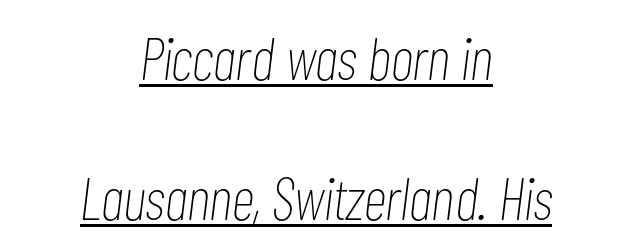
The image shows 60 px thin, condensed type, italic (leaning right); set centered, loose line spacing (2.33x), normal letter spacing, underlined; low stroke contrast and a medium x-height.
